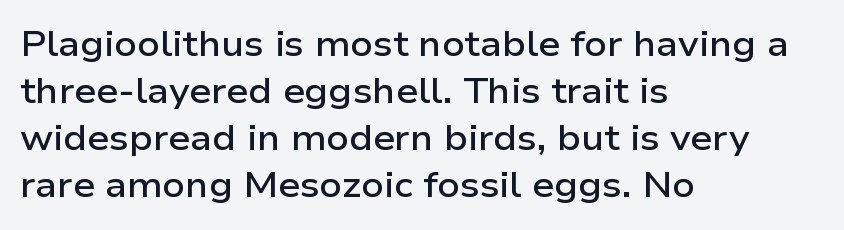
The rendering shows plain stroke endings on the letterforms — a sans-serif design. In terms of posture, this sample is upright. A somewhat darkened texture: the type is semibold rather than bold. A typesetter would call this proportional, since set widths differ per character.
